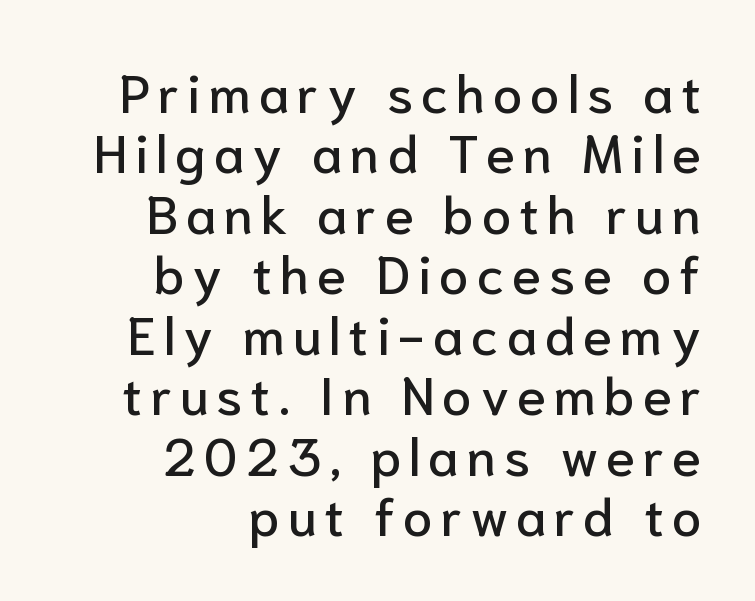
The image shows 53 px sans-serif type, upright; set right-aligned, tight line spacing (1.14x), not underlined; low stroke contrast and a medium x-height.
